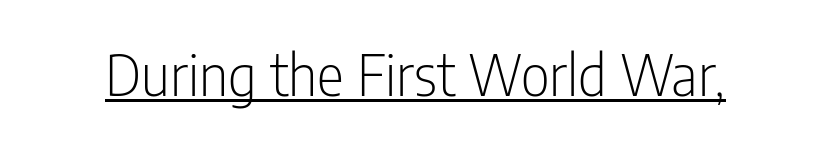
The rendered words wear a rule along their underside. This sample uses an upright cut, with every glyph sitting square on the baseline. A light-to-regular cut is what we see here. The face used here is rendered with its standard letterfit. These lines are rendered in a variable-pitch font. The letters carry no serifs — their stems end cleanly without finishing strokes.
